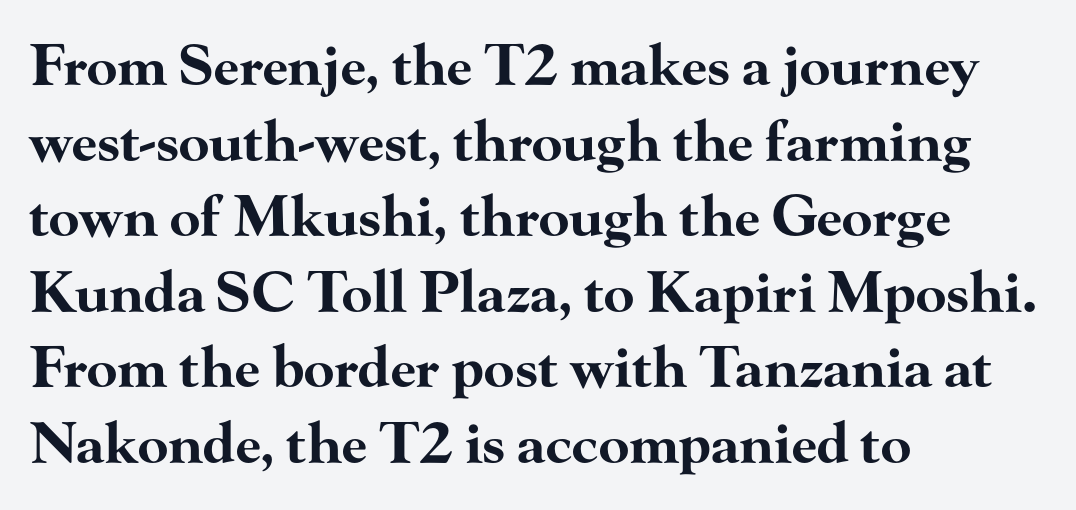
Q: Is the text bold? A: Yes.
Q: Is the text italic (slanted)? A: No, it is upright.
Q: Is the typeface a serif or a sans-serif typeface? A: Serif.
Q: Is the text underlined? A: No.
Q: How is the paragraph aligned? A: Left-aligned.
Q: Is the spacing between letters normal or unusually wide? A: Normal.
Q: Is the spacing between lines tight, normal or loose? A: Normal.
Q: Width (condensed, normal, or wide)? A: Wide.
Q: Stroke contrast? A: High.
Q: x-height? A: Small.
Q: Monospaced? A: No.
